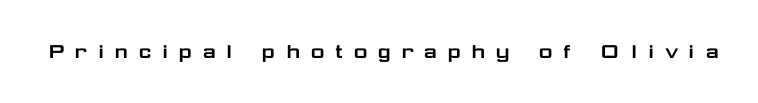
{"italic": "no", "underline": "no", "letter_spacing": "wide", "letter_spacing_em": 0.38, "glyph_px": 24}
